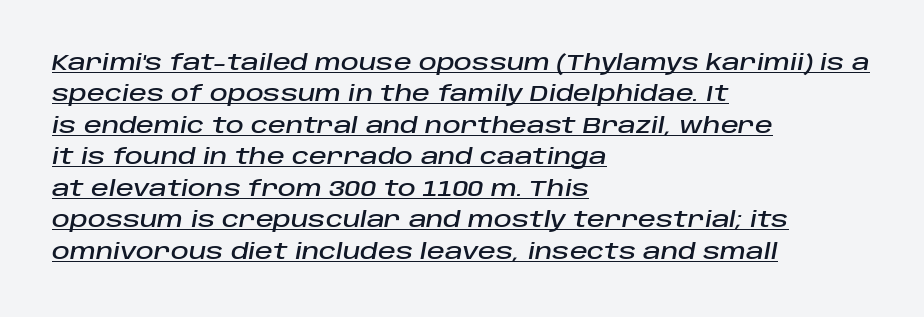
{"italic": "yes", "lean": "right", "slant_degrees": 10, "underline": "yes", "align": "left", "line_spacing": "normal", "line_spacing_ratio": 1.43, "letter_spacing": "normal", "letter_spacing_em": 0.0, "glyph_px": 22}
